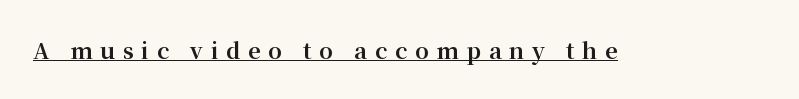
{"italic": "no", "bold": "yes", "underline": "yes", "letter_spacing": "wide", "letter_spacing_em": 0.35, "glyph_px": 22}
